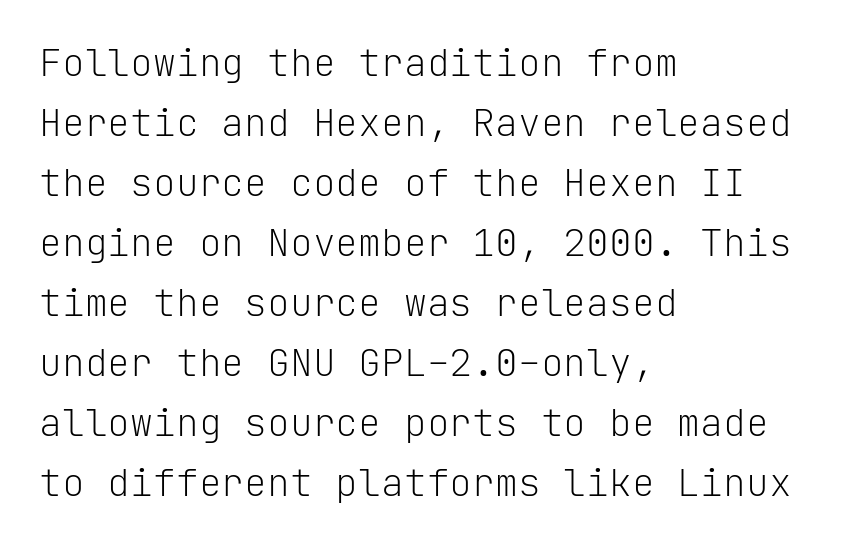
Q: Is the text bold? A: No.
Q: Is the text italic (slanted)? A: No, it is upright.
Q: Is the typeface a serif or a sans-serif typeface? A: Sans-serif.
Q: Is the text underlined? A: No.
Q: How is the paragraph aligned? A: Left-aligned.
Q: Is the spacing between letters normal or unusually wide? A: Normal.
Q: Is the spacing between lines tight, normal or loose? A: Normal.
Q: Width (condensed, normal, or wide)? A: Normal.
Q: Stroke contrast? A: Low.
Q: x-height? A: Medium.
Q: Monospaced? A: Yes.
